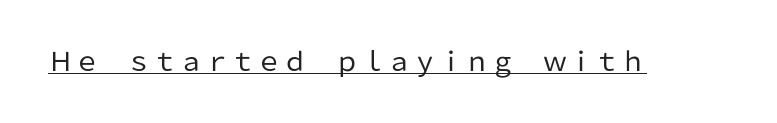
Q: Is the text bold? A: No.
Q: Is the text italic (slanted)? A: No, it is upright.
Q: Is the text underlined? A: Yes.
Q: Is the spacing between letters normal or unusually wide? A: Normal.
